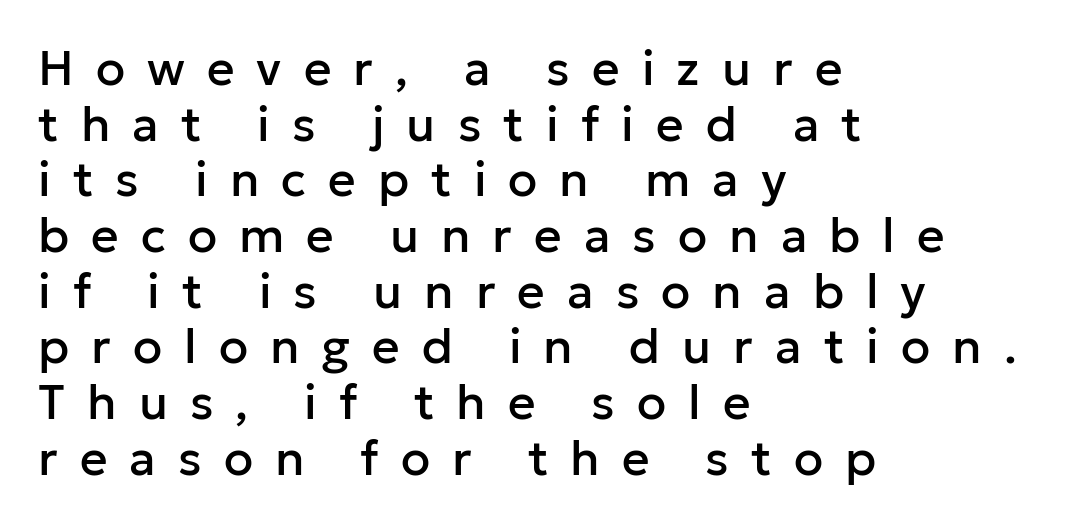
The image shows 48 px sans-serif type, upright; set left-aligned, line spacing 1.16x, unusually wide letter spacing (+0.46 em), not underlined; low stroke contrast and a medium x-height.
